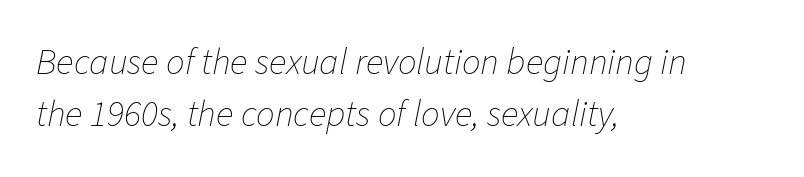
The image shows 37 px thin type, italic (leaning right); set left-aligned, normal line spacing (1.4x), normal letter spacing, not underlined; low stroke contrast and a medium x-height.
